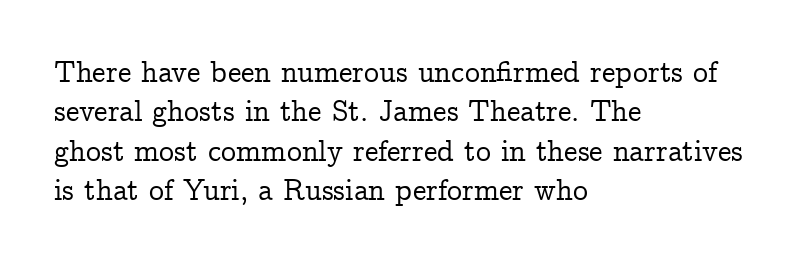
Q: Is the text italic (slanted)? A: No, it is upright.
Q: Is the typeface a serif or a sans-serif typeface? A: Serif.
Q: Is the text underlined? A: No.
Q: How is the paragraph aligned? A: Left-aligned.
Q: Is the spacing between letters normal or unusually wide? A: Normal.
Q: Is the spacing between lines tight, normal or loose? A: Normal.
Q: Width (condensed, normal, or wide)? A: Normal.
Q: Stroke contrast? A: Low.
Q: x-height? A: Medium.
Q: Monospaced? A: No.
